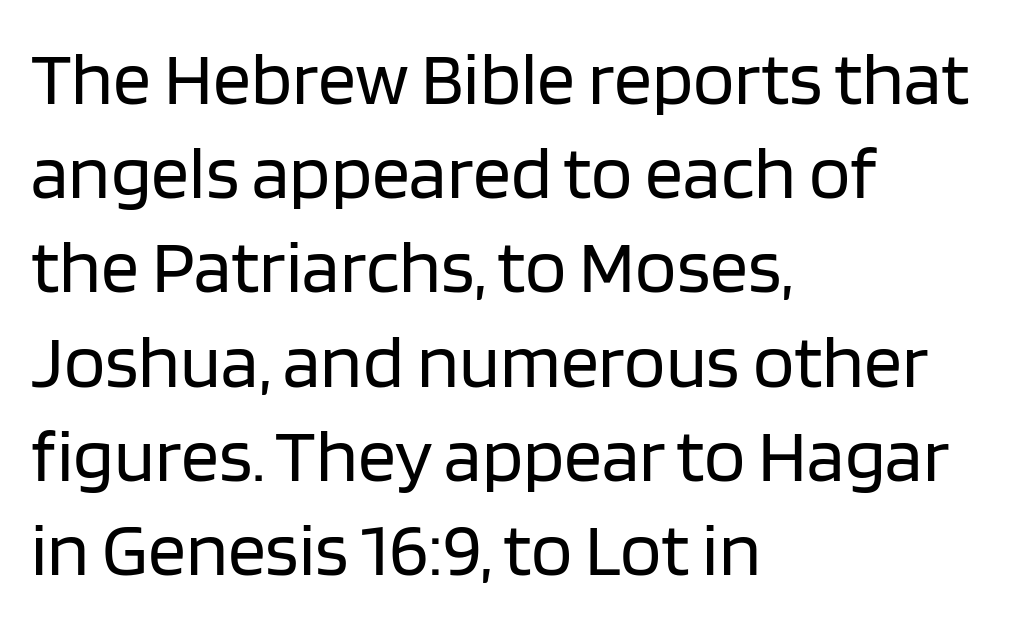
Does the lettering tilt? It doesn't — this is upright. Stems and bowls with no extra thickness — not bold. The zone under the glyphs is completely vacant. The face used here is a sans, in the tradition of grotesques and geometrics.
